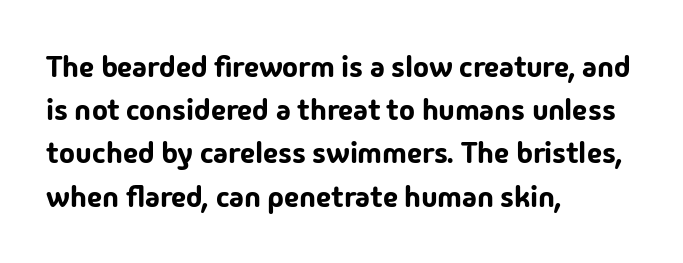
The image shows 30 px sans-serif type, upright; set left-aligned, normal line spacing (1.44x), normal letter spacing, not underlined; low stroke contrast and a medium x-height.
